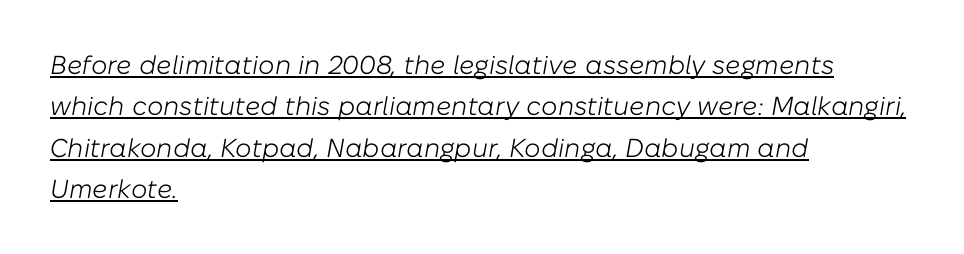
Q: Is the text bold? A: No.
Q: Is the text italic (slanted)? A: Yes, it leans right by about 10 degrees.
Q: Is the text underlined? A: Yes.
Q: How is the paragraph aligned? A: Left-aligned.
Q: Is the spacing between letters normal or unusually wide? A: Normal.
Q: Is the spacing between lines tight, normal or loose? A: Normal.
